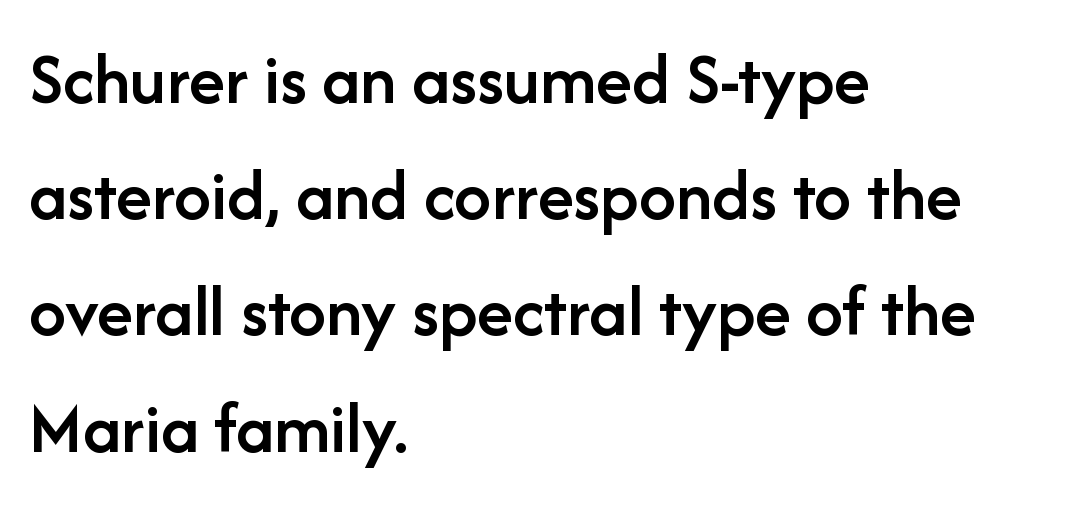
The image shows 74 px semibold sans-serif type, upright; set left-aligned, normal line spacing (1.57x), normal letter spacing, not underlined; low stroke contrast and a medium x-height.
